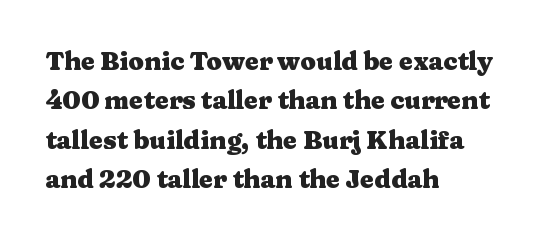
The image shows 25 px bold type, upright; set left-aligned, normal line spacing (1.58x), normal letter spacing, not underlined.
